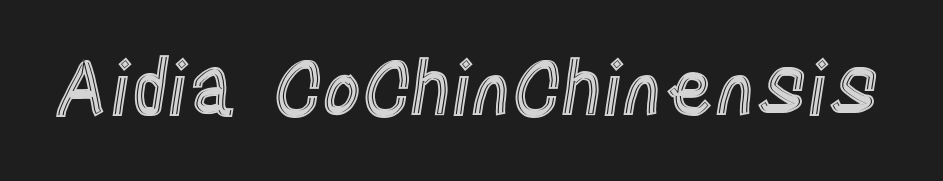
The image shows 75 px condensed type; set normal letter spacing, not underlined; a large x-height.
